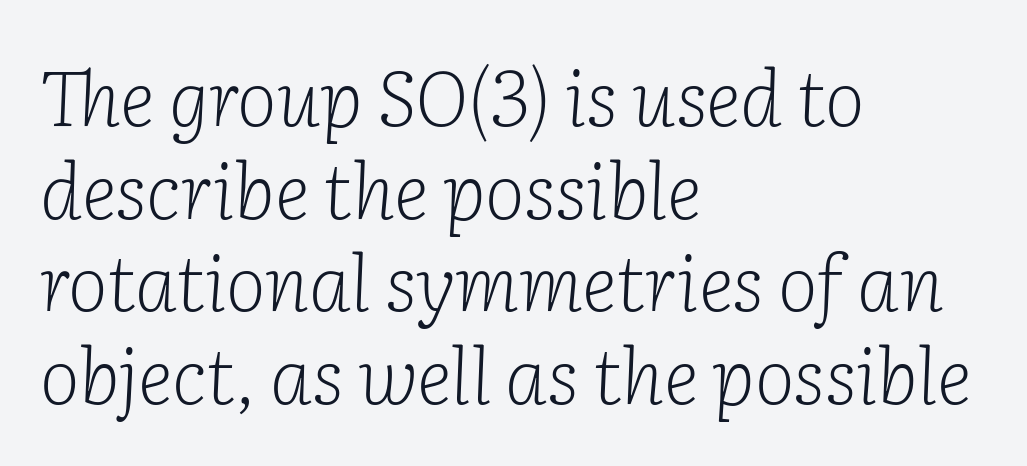
{"serif": "yes", "italic": "yes", "lean": "right", "slant_degrees": 2, "bold": "no", "weight": "light", "width": "normal", "stroke_contrast": "low", "x_height": "medium", "monospaced": "no", "underline": "no", "align": "left", "line_spacing_ratio": 1.22, "letter_spacing": "normal", "letter_spacing_em": 0.0, "glyph_px": 76}
